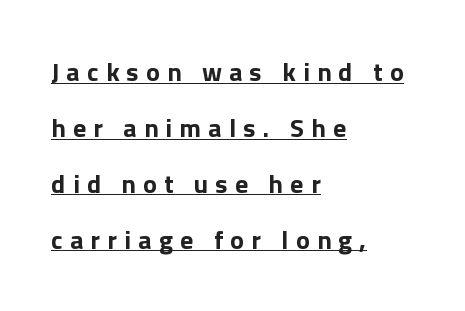
The image shows 26 px bold type, upright; set left-aligned, loose line spacing (2.15x), unusually wide letter spacing (+0.28 em), underlined.
